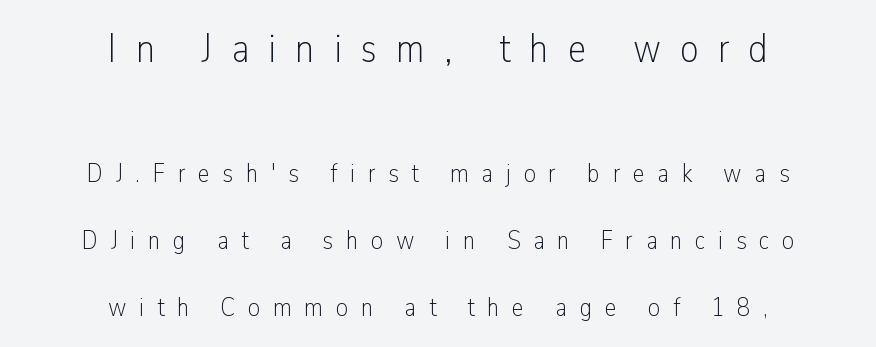
Whoever set this made the first block the dominant, larger element. This reads as an unemphasized weight, regular at the heaviest. Caption: expanded tracking, letters set apart. Varying glyph widths throughout — classic text-font behaviour. The text was rendered using a sans face with plain stroke endings.
